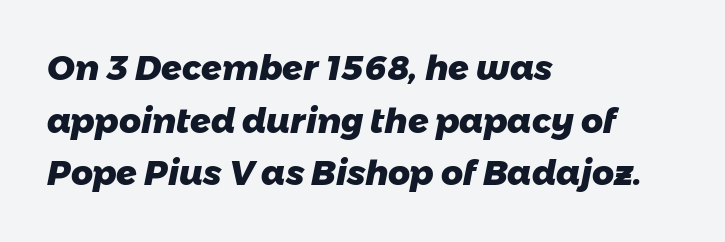
{"serif": "no", "bold": "yes", "weight": "heavy", "width": "normal", "stroke_contrast": "low", "x_height": "medium", "monospaced": "no", "underline": "no", "align": "left", "line_spacing": "normal", "line_spacing_ratio": 1.55, "letter_spacing": "normal", "letter_spacing_em": 0.0, "glyph_px": 34}
